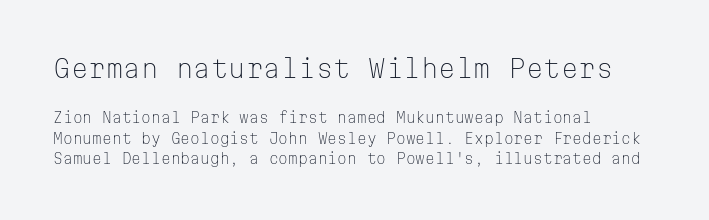
The image shows 25 px text type, upright; set left-aligned, normal line spacing (1.45x), normal letter spacing, not underlined; the first (top) block is 1.79x larger.
